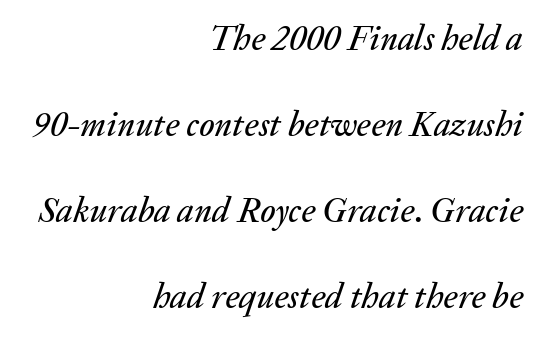
Default kerning and tracking; the words read as compact shapes. Reading down the column, the eye jumps a long way to each next line. The passage shown is typed in a proportional face where columns would drift. Every row of glyphs terminates at an identical x-position on the right. Each row of text sits above clean, open space.
